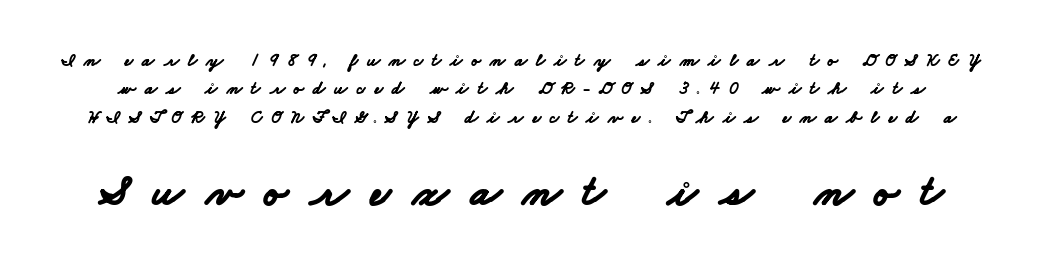
The image shows 44 px bold, wide sans-serif type; set normal line spacing (1.58x), unusually wide letter spacing (+0.5 em), not underlined; the second (bottom) block is 2.44x larger; low stroke contrast and a small x-height.
